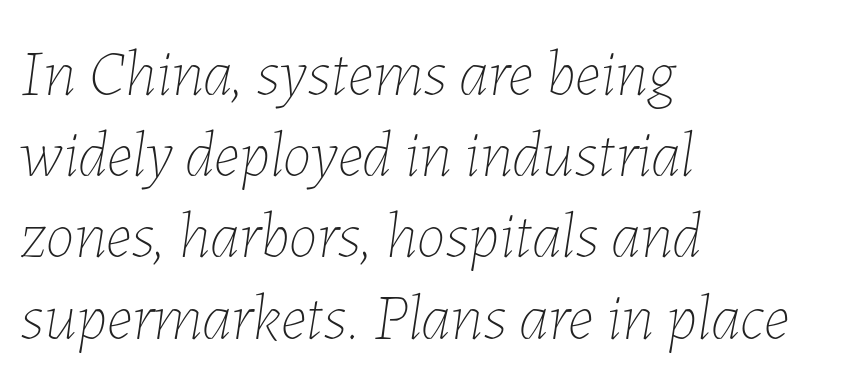
Q: Is the text bold? A: No.
Q: Is the text italic (slanted)? A: Yes, it leans right by about 7 degrees.
Q: Is the text underlined? A: No.
Q: How is the paragraph aligned? A: Left-aligned.
Q: Is the spacing between letters normal or unusually wide? A: Normal.
Q: Is the spacing between lines tight, normal or loose? A: Normal.
Q: Width (condensed, normal, or wide)? A: Normal.
Q: Stroke contrast? A: Low.
Q: x-height? A: Medium.
Q: Monospaced? A: No.
